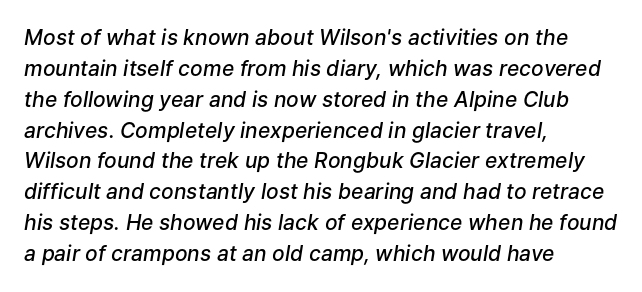
The image shows 21 px text type, italic (leaning right); set left-aligned, normal line spacing (1.47x), normal letter spacing, not underlined.
